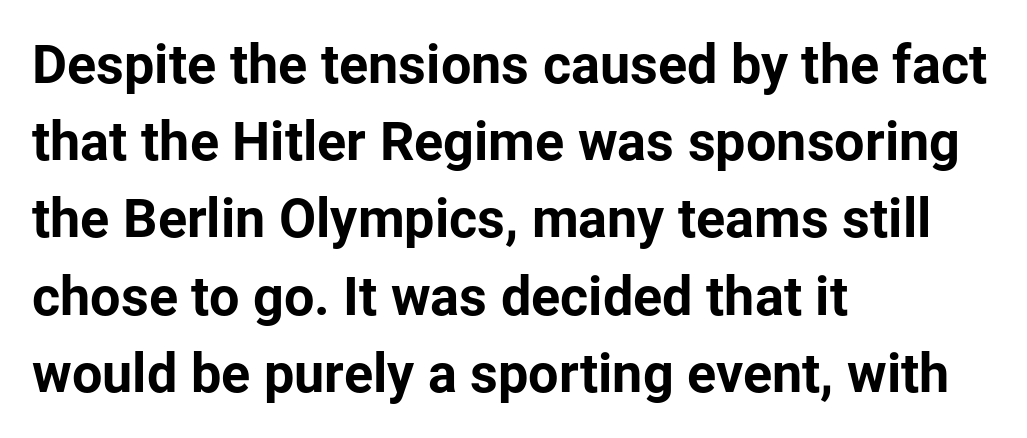
The image shows 54 px bold sans-serif type, upright; set left-aligned, normal line spacing (1.43x), normal letter spacing, not underlined; low stroke contrast and a medium x-height.
